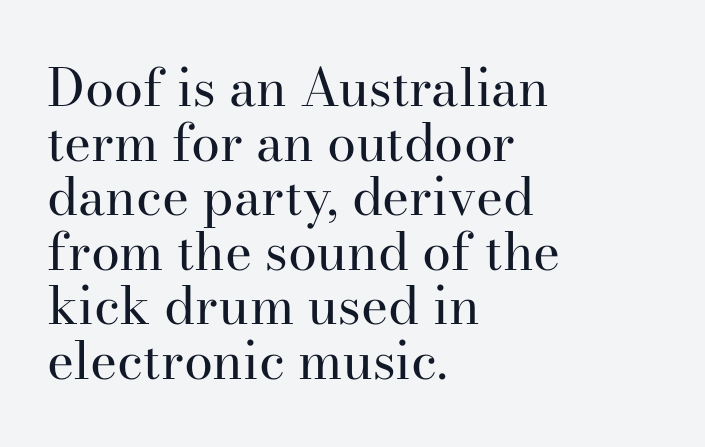
Q: Is the text bold? A: No.
Q: Is the text italic (slanted)? A: No, it is upright.
Q: Is the typeface a serif or a sans-serif typeface? A: Serif.
Q: Is the text underlined? A: No.
Q: How is the paragraph aligned? A: Left-aligned.
Q: Is the spacing between letters normal or unusually wide? A: Normal.
Q: Is the spacing between lines tight, normal or loose? A: Tight.
Q: Width (condensed, normal, or wide)? A: Normal.
Q: Stroke contrast? A: High.
Q: x-height? A: Small.
Q: Monospaced? A: No.
